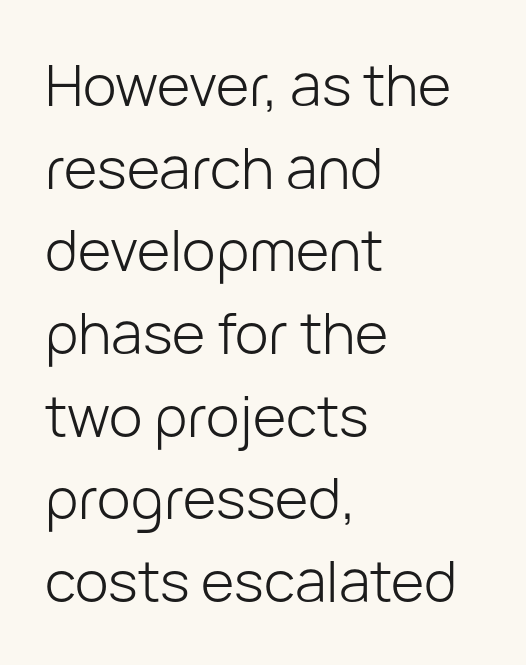
{"serif": "no", "italic": "no", "bold": "no", "weight": "light", "width": "normal", "stroke_contrast": "low", "x_height": "medium", "monospaced": "no", "underline": "no", "align": "left", "line_spacing": "normal", "line_spacing_ratio": 1.45, "letter_spacing": "normal", "letter_spacing_em": 0.0, "glyph_px": 57}
